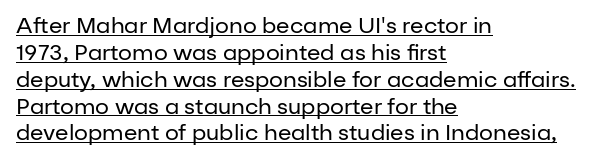
{"italic": "no", "bold": "no", "underline": "yes", "align": "left", "line_spacing_ratio": 1.22, "letter_spacing": "normal", "letter_spacing_em": 0.0, "glyph_px": 22}
